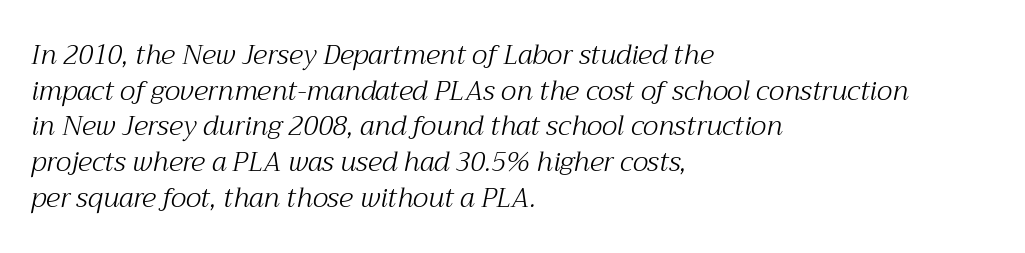
{"italic": "yes", "lean": "right", "slant_degrees": 12, "bold": "no", "underline": "no", "align": "left", "line_spacing": "normal", "line_spacing_ratio": 1.32, "letter_spacing": "normal", "letter_spacing_em": 0.0, "glyph_px": 27}
